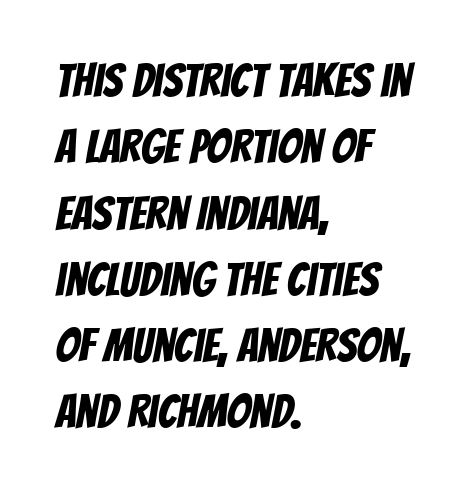
The typeface chosen for these lines omits serifs. Nothing unusual about the tracking: characters are spaced as the font intends. Each letter keeps its own natural width here, so spacing adapts to shape. The passage shown is not underscored anywhere. Left-aligned paragraph, ragged on the right.
